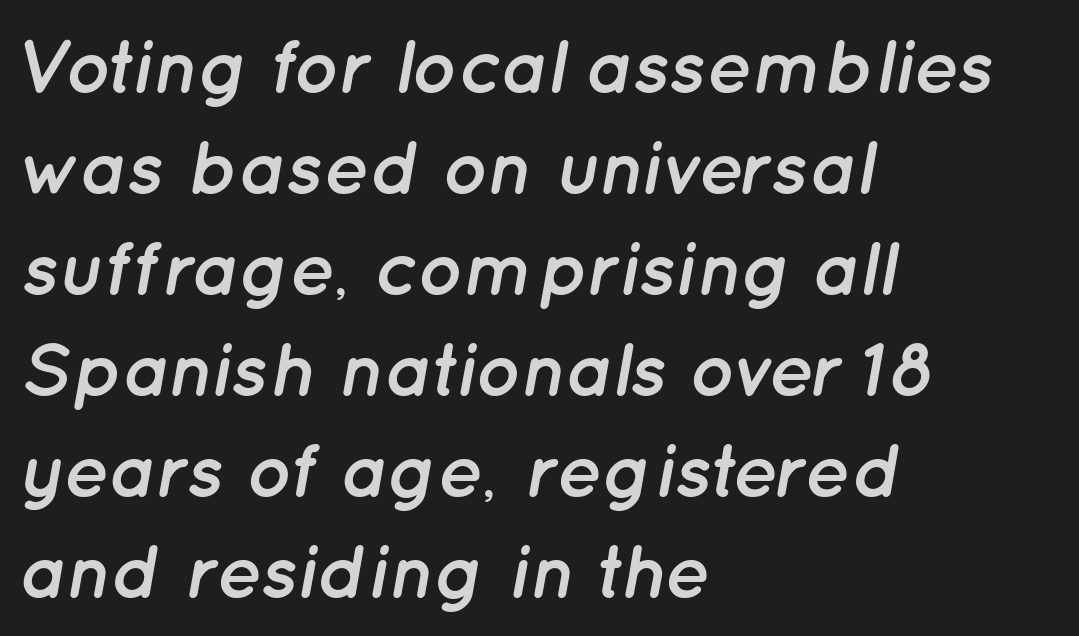
{"italic": "yes", "lean": "right", "slant_degrees": 12, "bold": "yes", "weight": "semibold", "width": "normal", "stroke_contrast": "low", "x_height": "medium", "monospaced": "no", "underline": "no", "align": "left", "line_spacing": "normal", "line_spacing_ratio": 1.33, "letter_spacing": "normal", "letter_spacing_em": 0.0, "glyph_px": 76}
